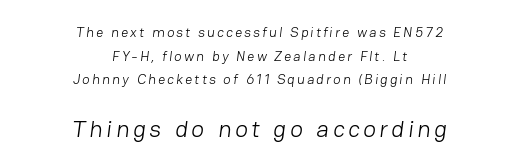
{"bold": "no", "underline": "no", "align": "center", "line_spacing": "normal", "line_spacing_ratio": 1.68, "larger_block": "second", "size_ratio": 1.71, "glyph_px": 24}
